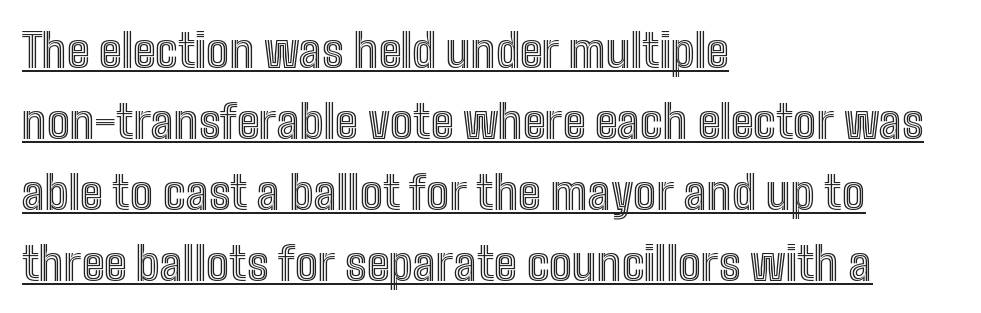
Q: Is the text italic (slanted)? A: No, it is upright.
Q: Is the text underlined? A: Yes.
Q: How is the paragraph aligned? A: Left-aligned.
Q: Is the spacing between letters normal or unusually wide? A: Normal.
Q: Is the spacing between lines tight, normal or loose? A: Normal.
Q: Width (condensed, normal, or wide)? A: Condensed.
Q: x-height? A: Medium.
Q: Monospaced? A: No.
